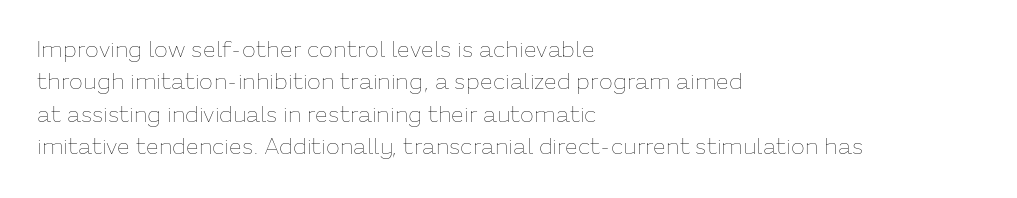
The image shows 23 px text type, upright; set left-aligned, normal line spacing (1.41x), normal letter spacing, not underlined.
